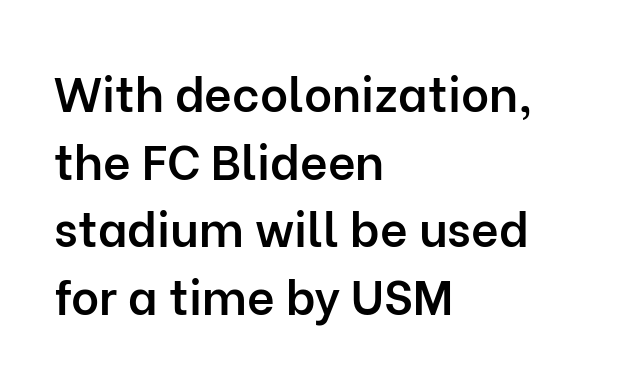
Q: Is the text bold? A: Semi-bold.
Q: Is the text italic (slanted)? A: No, it is upright.
Q: Is the typeface a serif or a sans-serif typeface? A: Sans-serif.
Q: Is the text underlined? A: No.
Q: How is the paragraph aligned? A: Left-aligned.
Q: Is the spacing between letters normal or unusually wide? A: Normal.
Q: Is the spacing between lines tight, normal or loose? A: Normal.
Q: Width (condensed, normal, or wide)? A: Normal.
Q: Stroke contrast? A: Low.
Q: x-height? A: Medium.
Q: Monospaced? A: No.
